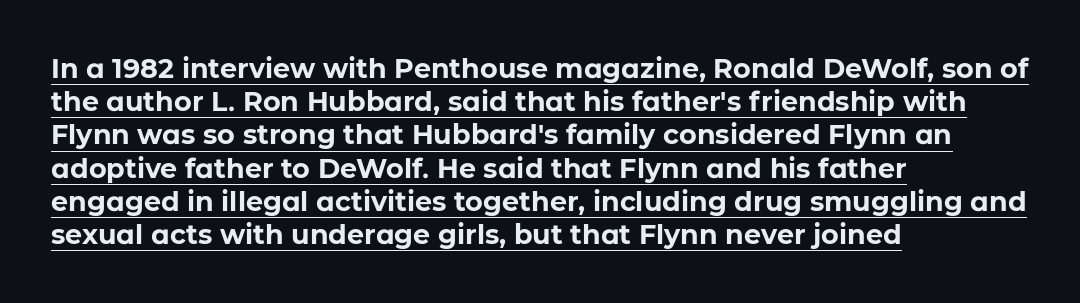
Decoration check: the copy is underlined. One-word summary of the alignment: left. What stands out about the letter spacing? Nothing — it is the standard amount. The passage shown is emphatically bold.
